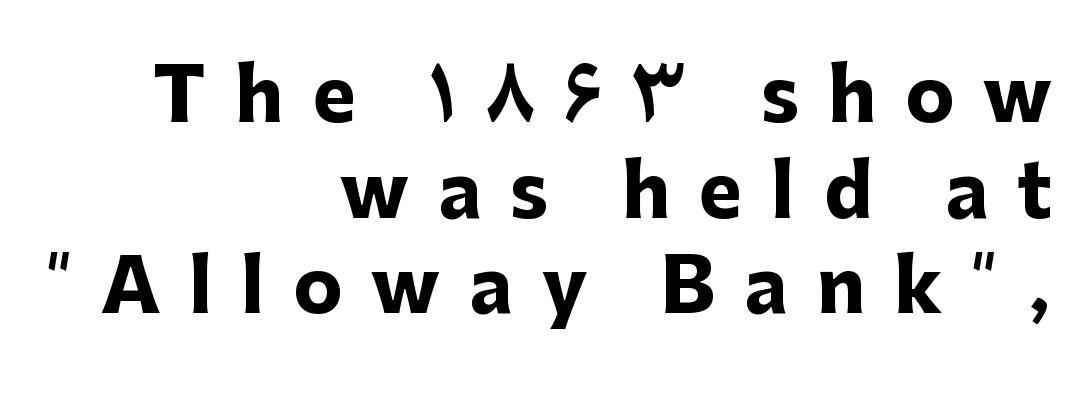
{"serif": "no", "italic": "no", "bold": "yes", "weight": "heavy", "width": "normal", "stroke_contrast": "low", "x_height": "medium", "monospaced": "no", "underline": "no", "align": "right", "line_spacing": "normal", "line_spacing_ratio": 1.31, "letter_spacing": "wide", "letter_spacing_em": 0.4, "glyph_px": 73}
